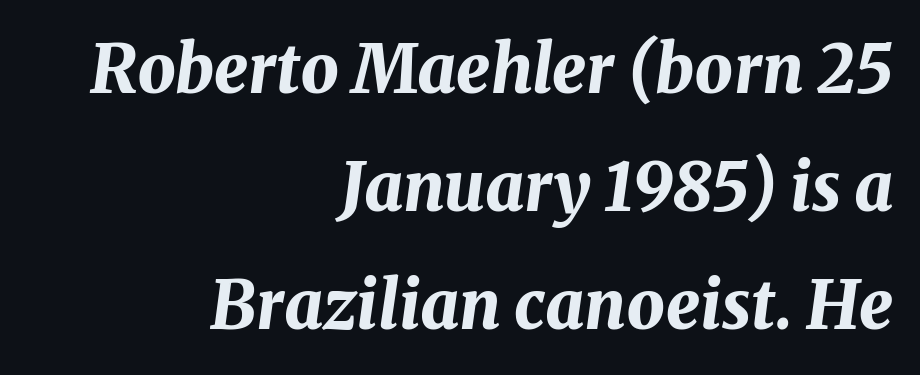
The typesetter chose a ragged-left arrangement here. The letters are slanted; this is an italic face. Varying glyph widths throughout — classic text-font behaviour. Heavy-handed strokes throughout: this text is bold. Type without underlining.
